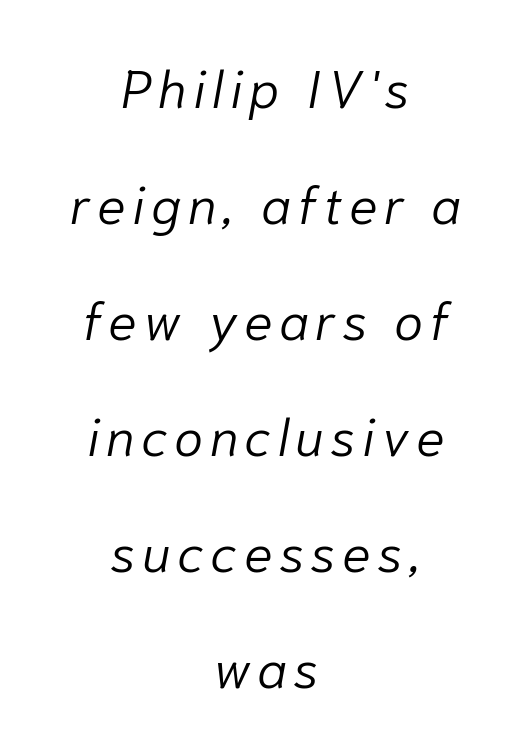
The image shows 53 px light type, italic (leaning right); set centered, loose line spacing (2.19x), not underlined; low stroke contrast and a medium x-height.
